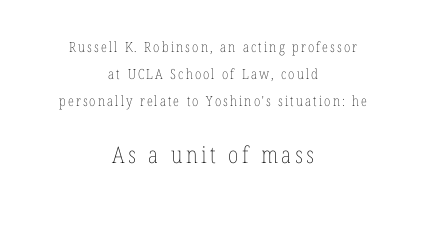
The face looks like a standard text weight, possibly lighter. The lines in this sample share a center point and differ in where they start and stop. Between these two stacked blocks, the lower one wins on size. No italicization has been applied; the sample stays upright. Check under the words: just untouched page. One glance says open: line gaps are wider than usual.
